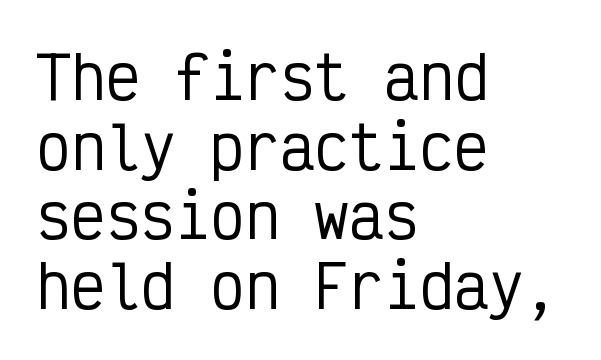
The image shows 58 px condensed sans-serif type, upright, monospaced; set left-aligned, line spacing 1.2x, normal letter spacing, not underlined; low stroke contrast and a medium x-height.
